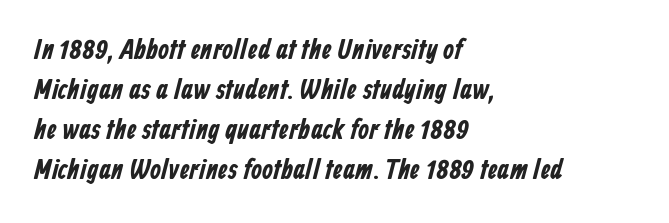
The image shows 28 px condensed sans-serif type; set left-aligned, normal line spacing (1.43x), normal letter spacing, not underlined; low stroke contrast and a medium x-height.
